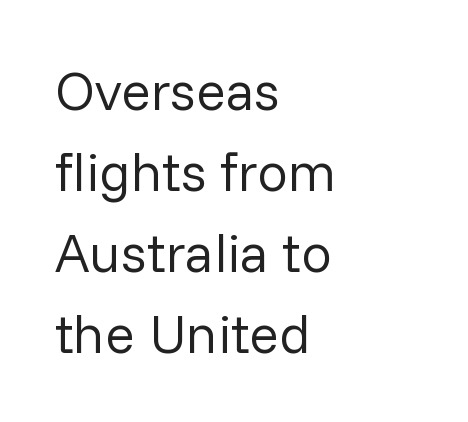
Between one letter and the next there's only the usual sliver of space. A normal amount of white space separates one row of letters from the next. The passage shown is typed in a proportional face where columns would drift. The space directly below the letters is spotless. Heft: none added — not bold. Observe the absence of serifs on each vertical stroke in this sample.
